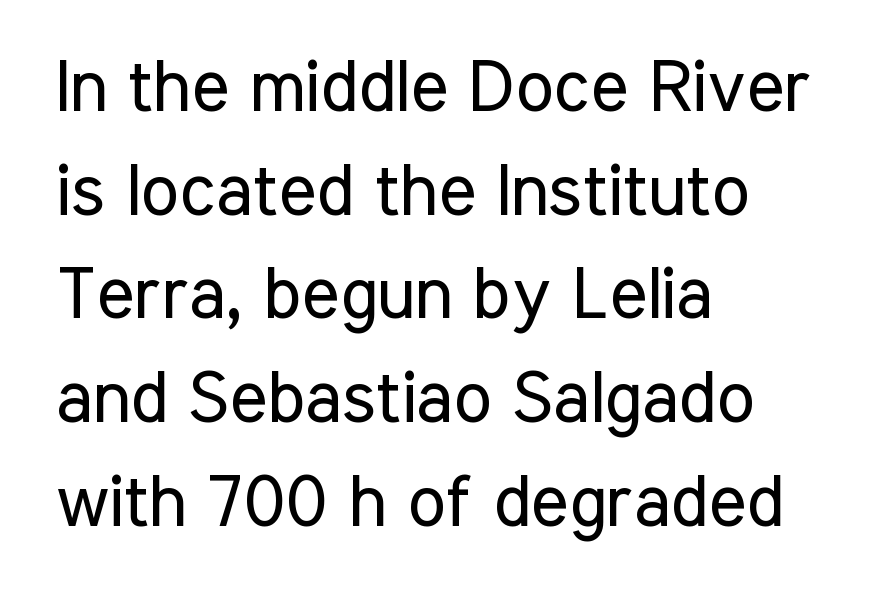
Q: Is the text bold? A: No.
Q: Is the text italic (slanted)? A: No, it is upright.
Q: Is the typeface a serif or a sans-serif typeface? A: Sans-serif.
Q: Is the text underlined? A: No.
Q: How is the paragraph aligned? A: Left-aligned.
Q: Is the spacing between letters normal or unusually wide? A: Normal.
Q: Is the spacing between lines tight, normal or loose? A: Normal.
Q: Width (condensed, normal, or wide)? A: Condensed.
Q: Stroke contrast? A: Low.
Q: x-height? A: Medium.
Q: Monospaced? A: No.
